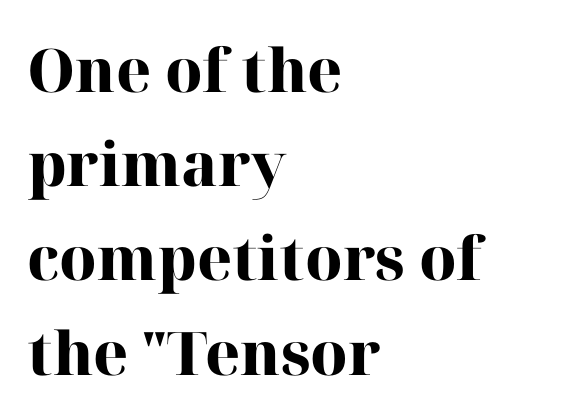
A typesetter would call this proportional, since set widths differ per character. Each glyph is drawn with heavy, bold strokes. Regarding serifs, this sample has them. These lines sit exactly where default settings would place them. These lines were composed using upright roman letters.
